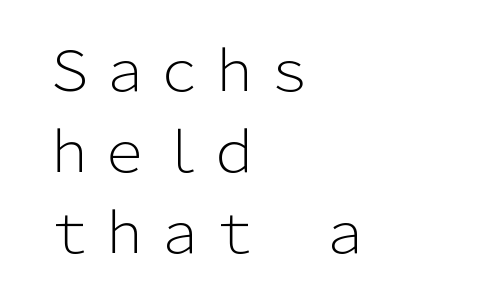
Q: Is the text bold? A: No.
Q: Is the text italic (slanted)? A: No, it is upright.
Q: Is the typeface a serif or a sans-serif typeface? A: Sans-serif.
Q: Is the text underlined? A: No.
Q: How is the paragraph aligned? A: Left-aligned.
Q: Is the spacing between letters normal or unusually wide? A: Normal.
Q: Is the spacing between lines tight, normal or loose? A: Normal.
Q: Width (condensed, normal, or wide)? A: Normal.
Q: Stroke contrast? A: Low.
Q: x-height? A: Medium.
Q: Monospaced? A: No.
